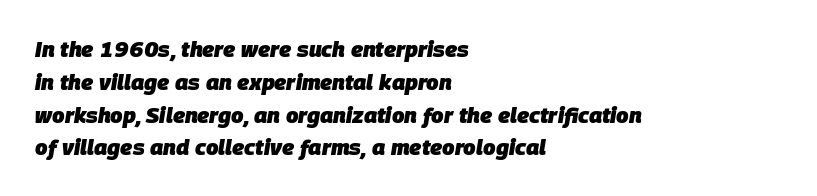
Q: Is the text bold? A: Yes.
Q: Is the text italic (slanted)? A: Yes, it leans right by about 9 degrees.
Q: Is the text underlined? A: No.
Q: How is the paragraph aligned? A: Left-aligned.
Q: Is the spacing between letters normal or unusually wide? A: Normal.
Q: Is the spacing between lines tight, normal or loose? A: Normal.
